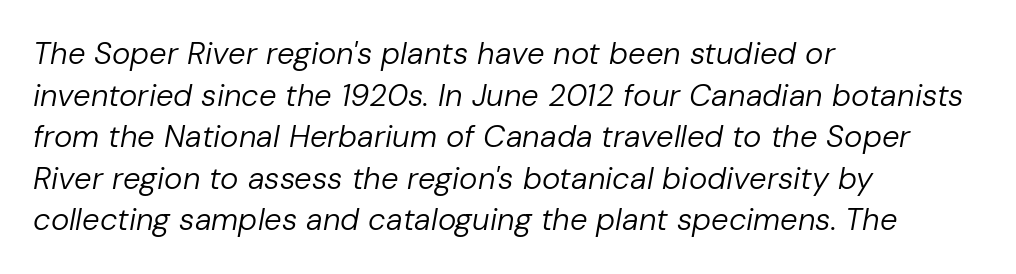
{"italic": "yes", "lean": "right", "slant_degrees": 10, "bold": "no", "weight": "regular", "width": "normal", "stroke_contrast": "low", "x_height": "medium", "monospaced": "no", "underline": "no", "align": "left", "line_spacing": "normal", "line_spacing_ratio": 1.34, "letter_spacing": "normal", "letter_spacing_em": 0.0, "glyph_px": 31}
